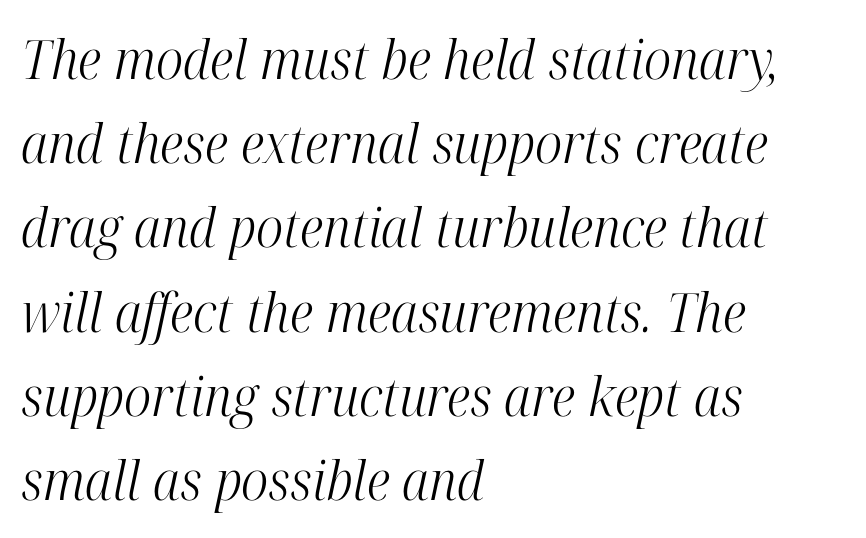
Line starts are locked; line ends wander. Descenders are the only things crossing below the line. The rendering uses natural spacing where letterforms have individual widths. Is the type slanted? Yes — the strokes lean at a clear angle. This sample uses a serif face.
